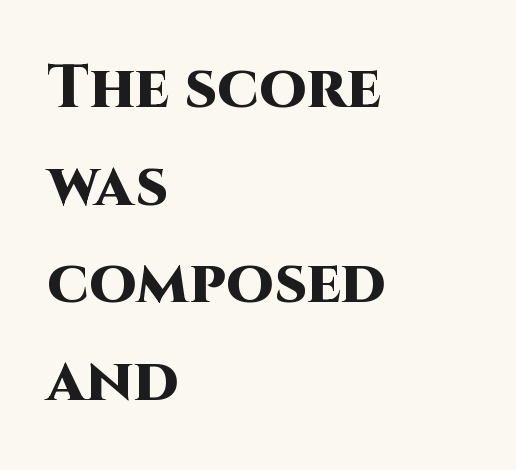
Emphasis by weight is at full strength: bold. Nope, no serifs anywhere on these letters. Rendered with straight, roman letterforms. Teacher's note: observe the even left margin — that is flush-left alignment.
